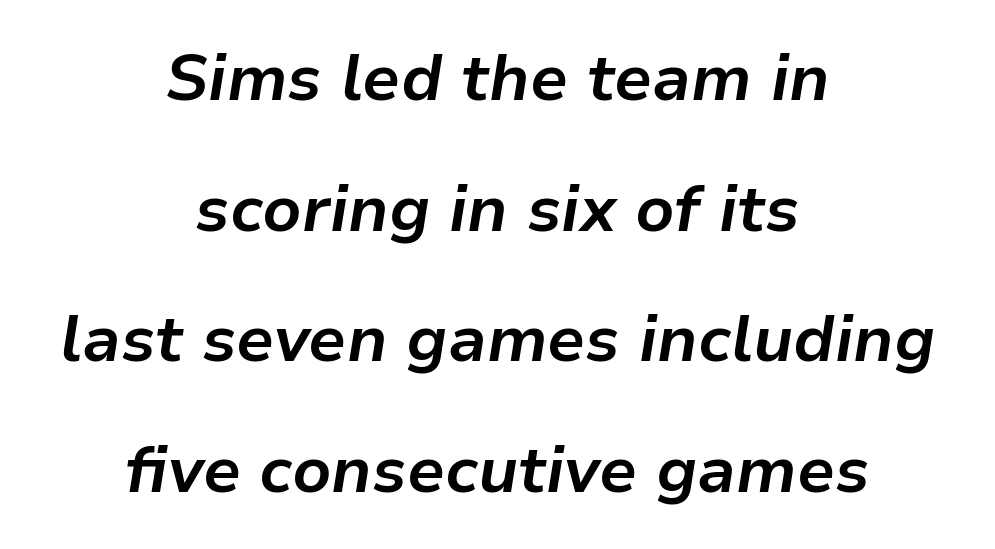
Q: Is the text bold? A: Yes.
Q: Is the text italic (slanted)? A: Yes, it leans right by about 9 degrees.
Q: Is the text underlined? A: No.
Q: How is the paragraph aligned? A: Centered.
Q: Is the spacing between letters normal or unusually wide? A: Normal.
Q: Is the spacing between lines tight, normal or loose? A: Loose.
Q: Width (condensed, normal, or wide)? A: Normal.
Q: Stroke contrast? A: Low.
Q: x-height? A: Medium.
Q: Monospaced? A: No.
